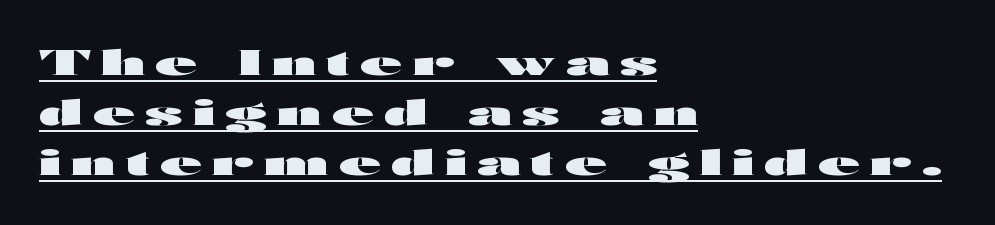
The image shows 34 px heavy, wide sans-serif type, upright; set left-aligned, normal line spacing (1.47x), unusually wide letter spacing (+0.31 em), underlined; high stroke contrast and a medium x-height.
